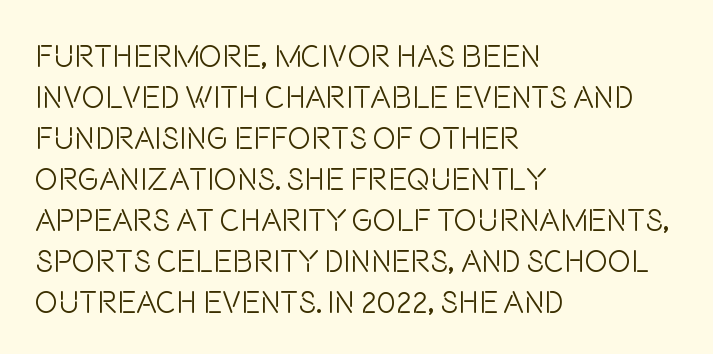
Q: Is the text bold? A: No.
Q: Is the text italic (slanted)? A: No, it is upright.
Q: Is the typeface a serif or a sans-serif typeface? A: Sans-serif.
Q: Is the text underlined? A: No.
Q: How is the paragraph aligned? A: Left-aligned.
Q: Is the spacing between letters normal or unusually wide? A: Normal.
Q: Is the spacing between lines tight, normal or loose? A: Normal.
Q: Width (condensed, normal, or wide)? A: Condensed.
Q: Stroke contrast? A: Low.
Q: x-height? A: Large.
Q: Monospaced? A: No.
